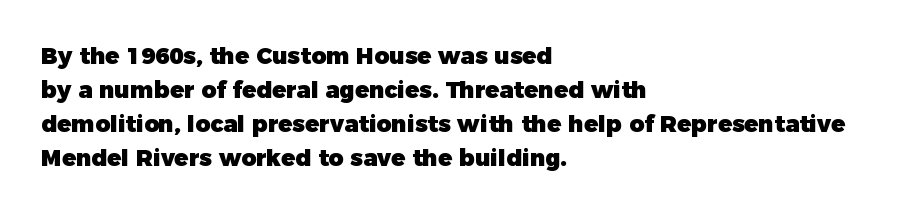
The image shows 23 px bold type, upright; set left-aligned, normal line spacing (1.48x), normal letter spacing, not underlined.
